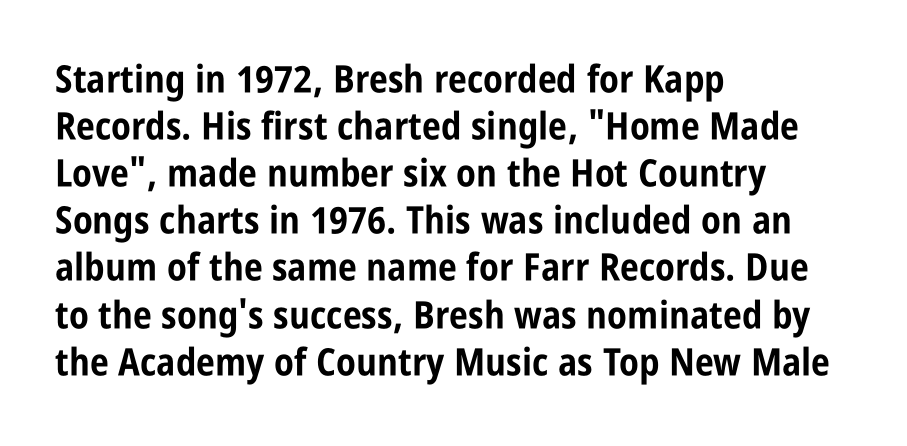
Look at the tracking — it's just the regular setting, nothing added. Does the weight exceed regular? Yes, all the way to bold. The baseline area is clear. Here the designer chose a conventional face with non-uniform glyph widths.
